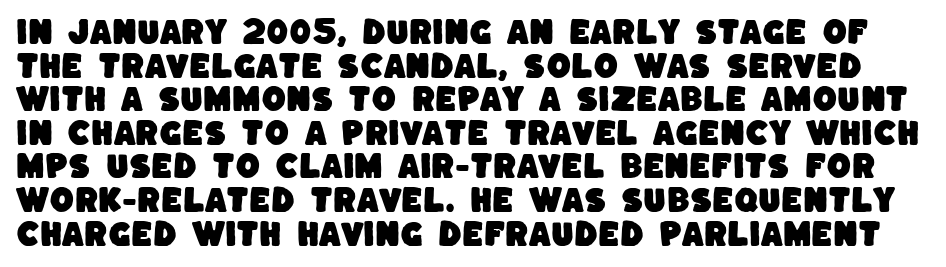
Nobody drew a line under any word here. No feet cap the strokes, marking this as sans-serif type. These lines are rendered in a variable-pitch font. This sample uses plain, unmodified letter spacing.
